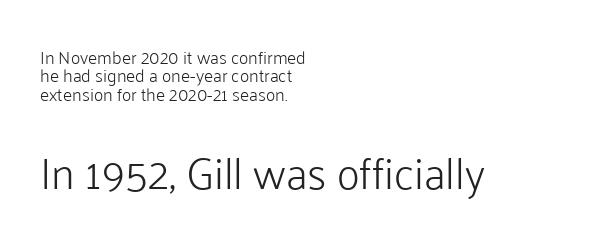
The image shows 44 px light sans-serif type, upright; set left-aligned, tight line spacing (1.02x), normal letter spacing, not underlined; the second (bottom) block is 2.44x larger; low stroke contrast and a medium x-height.
